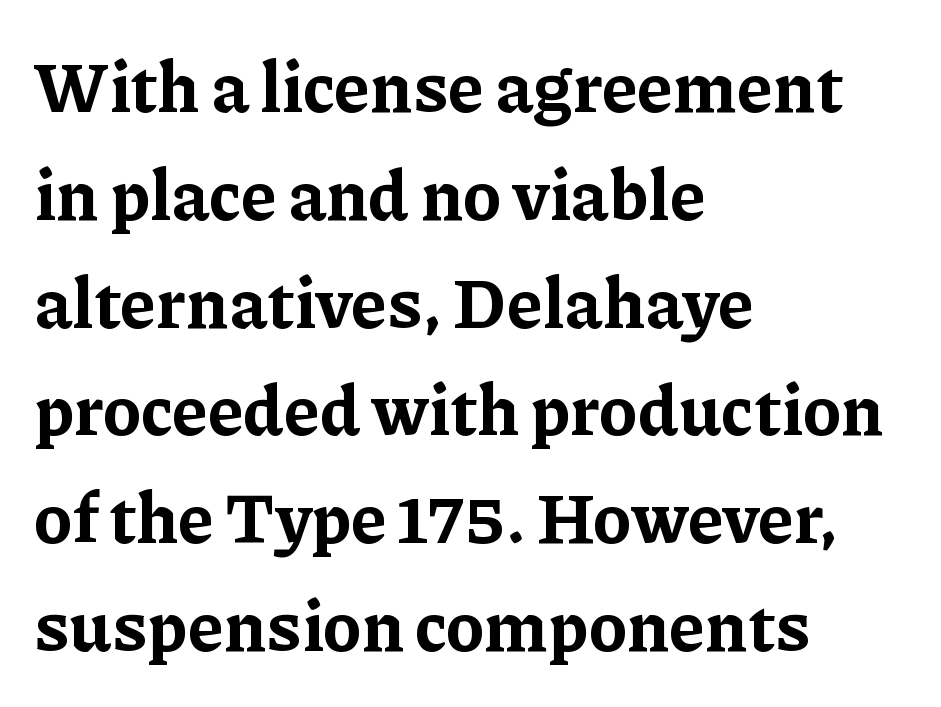
The image shows 70 px bold serif type, upright; set left-aligned, normal line spacing (1.54x), normal letter spacing, not underlined; low stroke contrast and a medium x-height.
